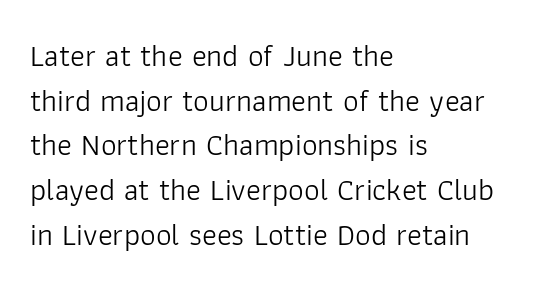
Q: Is the text bold? A: No.
Q: Is the text italic (slanted)? A: No, it is upright.
Q: Is the typeface a serif or a sans-serif typeface? A: Sans-serif.
Q: Is the text underlined? A: No.
Q: How is the paragraph aligned? A: Left-aligned.
Q: Is the spacing between letters normal or unusually wide? A: Normal.
Q: Is the spacing between lines tight, normal or loose? A: Normal.
Q: Width (condensed, normal, or wide)? A: Normal.
Q: Stroke contrast? A: Low.
Q: x-height? A: Medium.
Q: Monospaced? A: No.
